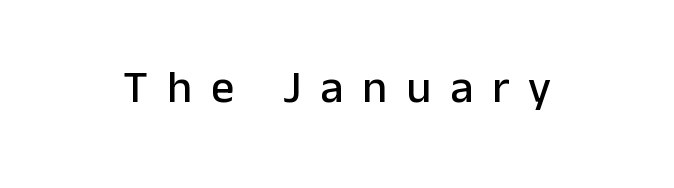
Q: Is the text italic (slanted)? A: No, it is upright.
Q: Is the typeface a serif or a sans-serif typeface? A: Sans-serif.
Q: Is the text underlined? A: No.
Q: Is the spacing between letters normal or unusually wide? A: Unusually wide.
Q: Width (condensed, normal, or wide)? A: Normal.
Q: Stroke contrast? A: Low.
Q: x-height? A: Medium.
Q: Monospaced? A: No.
